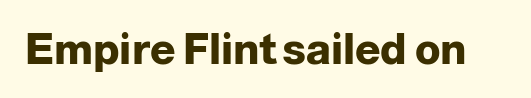
Q: Is the text bold? A: Yes.
Q: Is the text italic (slanted)? A: No, it is upright.
Q: Is the typeface a serif or a sans-serif typeface? A: Sans-serif.
Q: Is the text underlined? A: No.
Q: Is the spacing between letters normal or unusually wide? A: Normal.
Q: Width (condensed, normal, or wide)? A: Normal.
Q: Stroke contrast? A: Low.
Q: x-height? A: Medium.
Q: Monospaced? A: No.
